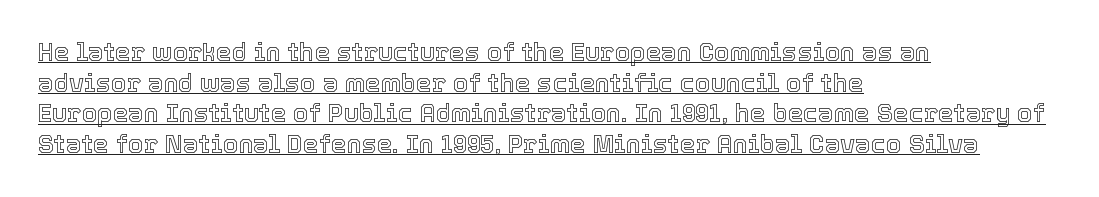
Q: Is the text italic (slanted)? A: No, it is upright.
Q: Is the text underlined? A: Yes.
Q: How is the paragraph aligned? A: Left-aligned.
Q: Is the spacing between letters normal or unusually wide? A: Normal.
